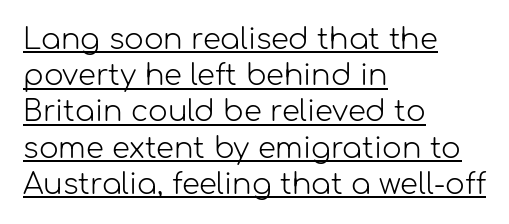
{"serif": "no", "italic": "no", "bold": "no", "weight": "light", "width": "normal", "stroke_contrast": "low", "x_height": "medium", "monospaced": "no", "underline": "yes", "align": "left", "line_spacing": "normal", "line_spacing_ratio": 1.25, "letter_spacing": "normal", "letter_spacing_em": 0.0, "glyph_px": 29}
